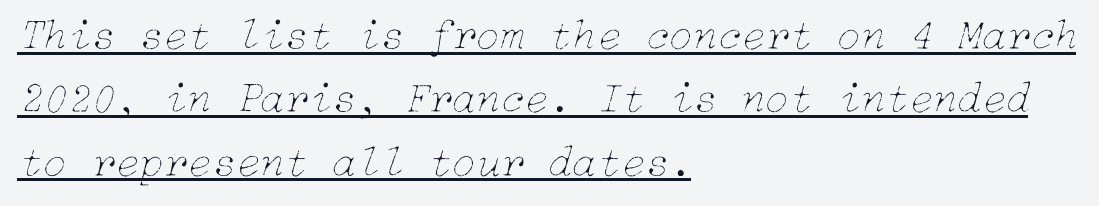
Q: Is the text bold? A: No.
Q: Is the text italic (slanted)? A: Yes, it leans right by about 15 degrees.
Q: Is the text underlined? A: Yes.
Q: How is the paragraph aligned? A: Left-aligned.
Q: Is the spacing between letters normal or unusually wide? A: Normal.
Q: Is the spacing between lines tight, normal or loose? A: Normal.
Q: Width (condensed, normal, or wide)? A: Normal.
Q: Stroke contrast? A: Low.
Q: x-height? A: Medium.
